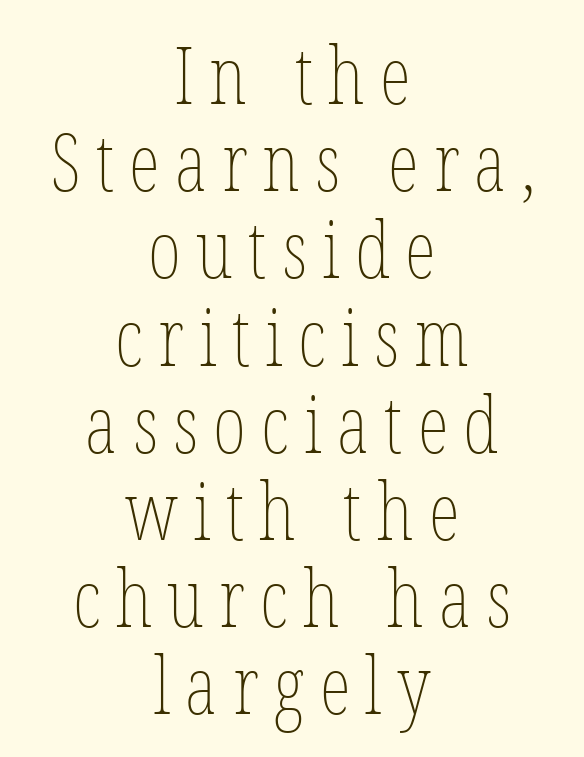
Teacher's note: observe the equal gaps on both sides — that is centered alignment. A light-to-regular cut is what we see here. Proportional: the letters do not fall into vertical columns. Italic? Not at all — the glyphs are vertical. Leading is clearly below the norm, producing a dense column.
